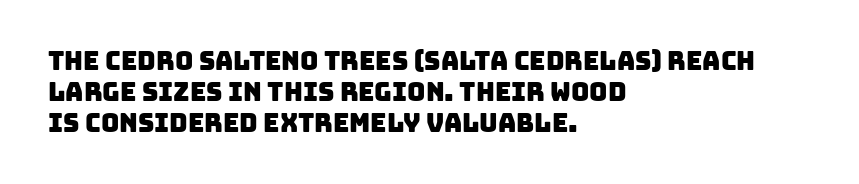
{"underline": "no", "align": "left", "line_spacing_ratio": 1.24, "letter_spacing": "normal", "letter_spacing_em": 0.0, "glyph_px": 25}
